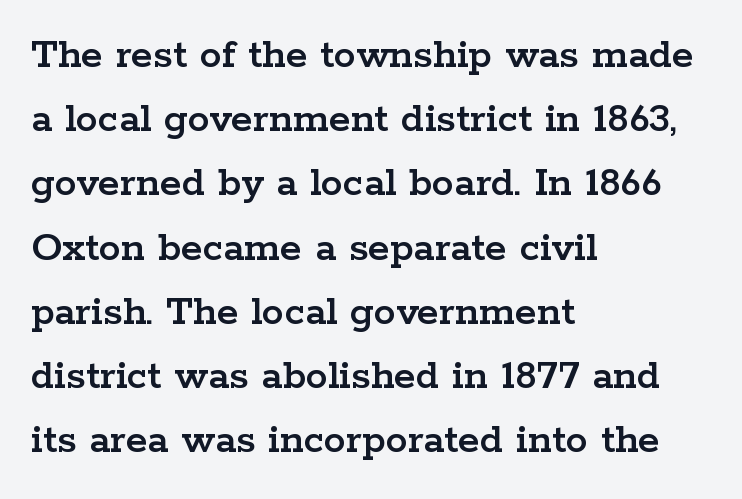
Visually the block forms a straight wall on the left and a jagged coastline on the right. The line-height multiplier appears to be the usual default. Unlike a clean sans, this face finishes its strokes with serifs. Spacing between characters is what you'd get straight out of the box. The letters advance in unequal steps, a hallmark of proportional type. Just letters on the line, the space beneath them empty.
